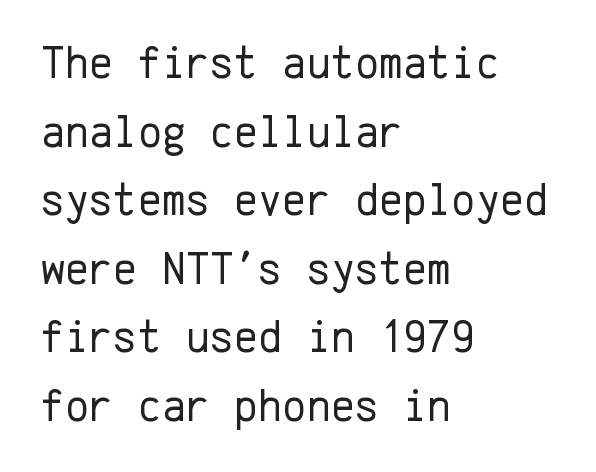
Typeset ragged right — the left edge is the straight one. Stroke terminals: plain, sans-serif. Rule under the text: the space is simply empty. No letter is thick-stroked: the sample isn't bold. Reading down the column, the eye jumps a familiar distance to each next line.
